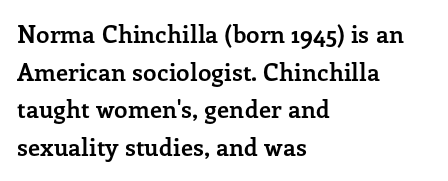
{"italic": "no", "bold": "yes", "underline": "no", "align": "left", "line_spacing": "normal", "line_spacing_ratio": 1.57, "letter_spacing": "normal", "letter_spacing_em": 0.0, "glyph_px": 24}
